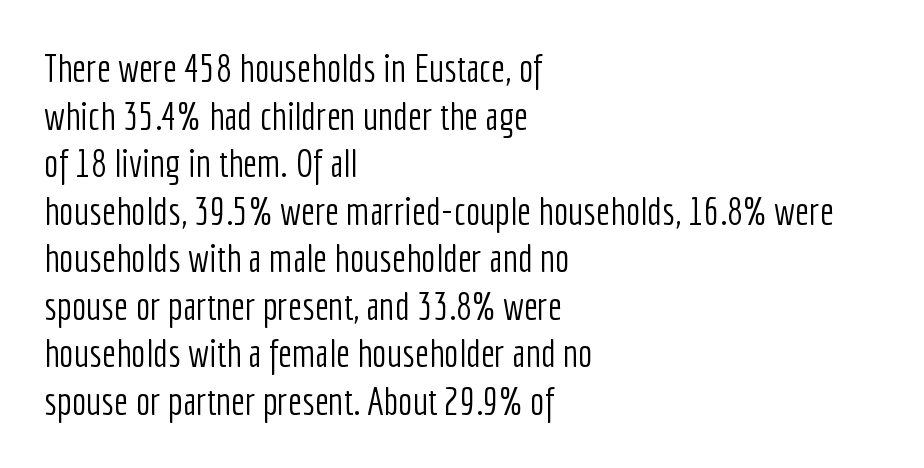
The image shows 39 px light, condensed sans-serif type, upright; set left-aligned, line spacing 1.22x, normal letter spacing, not underlined; low stroke contrast and a medium x-height.
